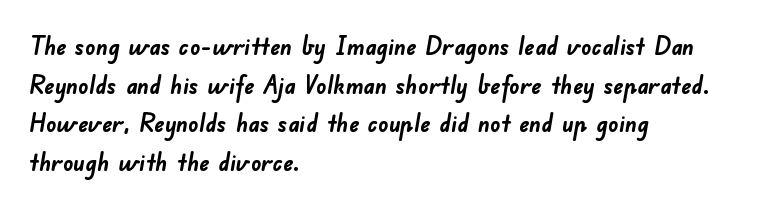
{"bold": "yes", "underline": "no", "align": "left", "line_spacing": "normal", "line_spacing_ratio": 1.55, "letter_spacing": "normal", "letter_spacing_em": 0.0, "glyph_px": 25}
